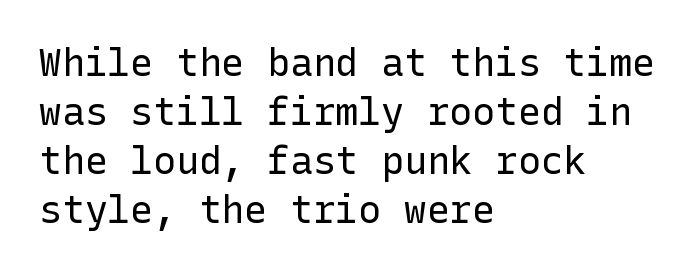
The image shows 38 px regular-weight sans-serif type, upright; set left-aligned, normal line spacing (1.29x), normal letter spacing, not underlined; low stroke contrast and a medium x-height.
